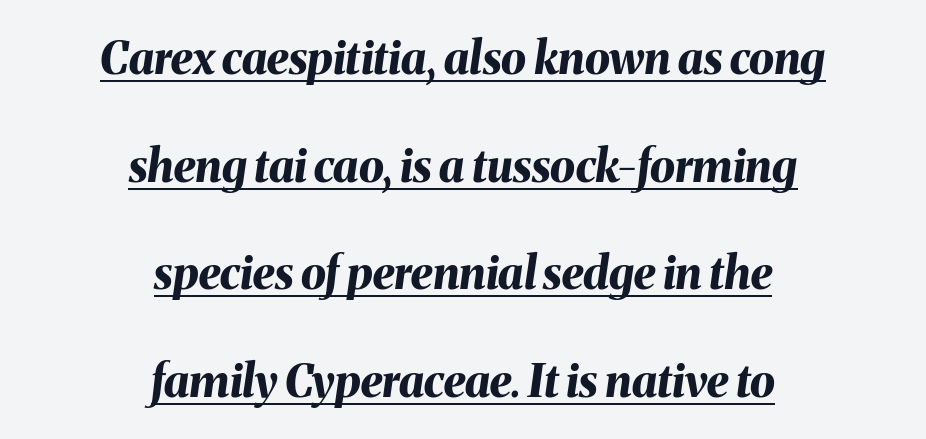
Q: Is the text bold? A: Yes.
Q: Is the text italic (slanted)? A: Yes, it leans right by about 8 degrees.
Q: Is the text underlined? A: Yes.
Q: How is the paragraph aligned? A: Centered.
Q: Is the spacing between letters normal or unusually wide? A: Normal.
Q: Is the spacing between lines tight, normal or loose? A: Loose.
Q: Width (condensed, normal, or wide)? A: Normal.
Q: Stroke contrast? A: Medium.
Q: x-height? A: Medium.
Q: Monospaced? A: No.
